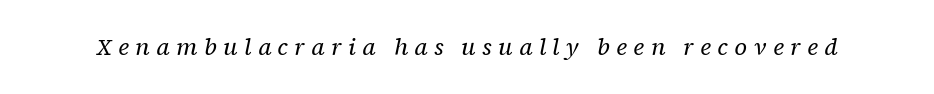
{"italic": "yes", "lean": "right", "slant_degrees": 12, "bold": "no", "underline": "no", "letter_spacing": "wide", "letter_spacing_em": 0.28, "glyph_px": 23}
